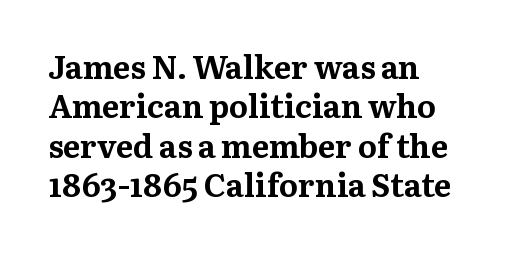
Q: Is the text bold? A: Yes.
Q: Is the text italic (slanted)? A: No, it is upright.
Q: Is the typeface a serif or a sans-serif typeface? A: Serif.
Q: Is the text underlined? A: No.
Q: How is the paragraph aligned? A: Left-aligned.
Q: Is the spacing between letters normal or unusually wide? A: Normal.
Q: Width (condensed, normal, or wide)? A: Normal.
Q: Stroke contrast? A: Medium.
Q: x-height? A: Medium.
Q: Monospaced? A: No.
